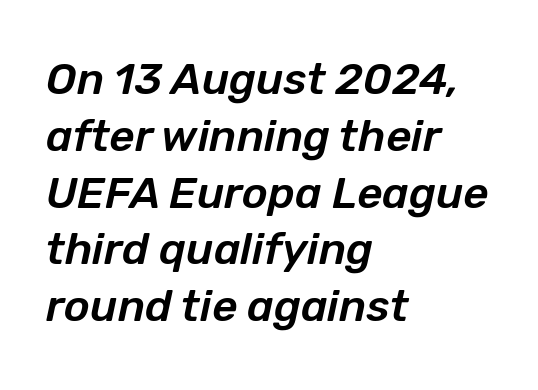
Does the copy run flush right? No — it runs flush left. The gaps between neighbouring characters are ordinary and unremarkable. The typography opts for an oblique posture over an upright one. The glyphs are unaccompanied by any horizontal stroke below them. Line spacing here is normal.
